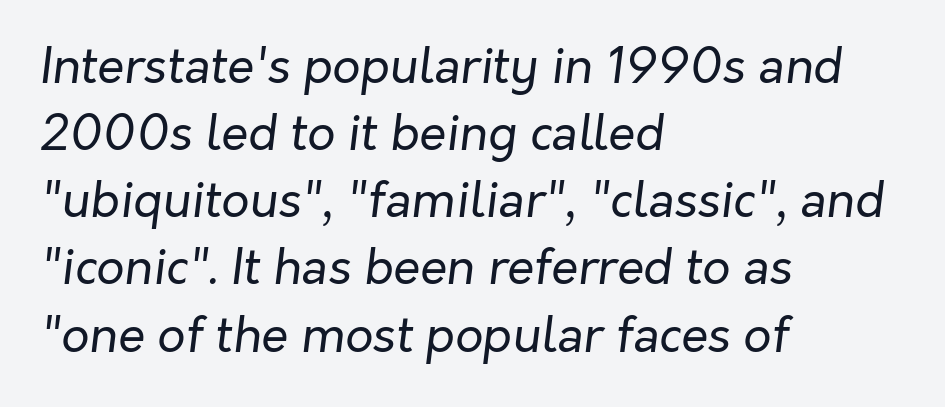
{"italic": "yes", "lean": "right", "slant_degrees": 7, "bold": "no", "weight": "regular", "width": "normal", "stroke_contrast": "low", "x_height": "medium", "monospaced": "no", "underline": "no", "align": "left", "line_spacing": "normal", "line_spacing_ratio": 1.37, "letter_spacing": "normal", "letter_spacing_em": 0.0, "glyph_px": 49}
